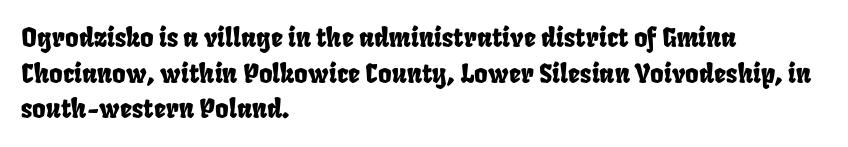
Underlining? Definitely not there. Line starts are locked; line ends wander. This rendering leaves character spacing at its baseline value. Evenly set lines give the paragraph a standard silhouette.
